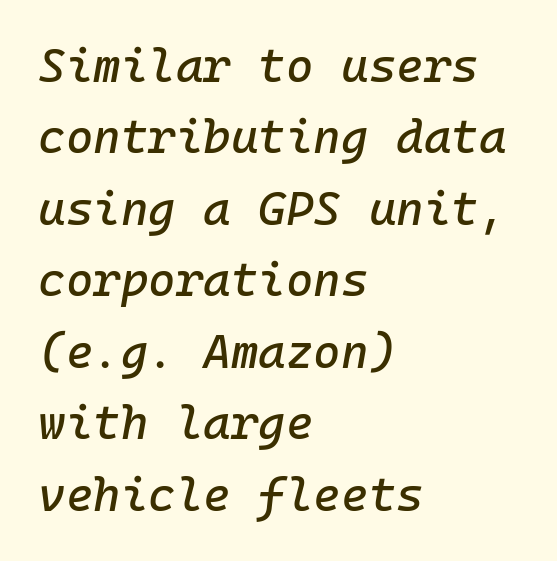
The image shows 47 px text type, italic (leaning right), monospaced; set left-aligned, normal line spacing (1.52x), normal letter spacing, not underlined; low stroke contrast and a medium x-height.
